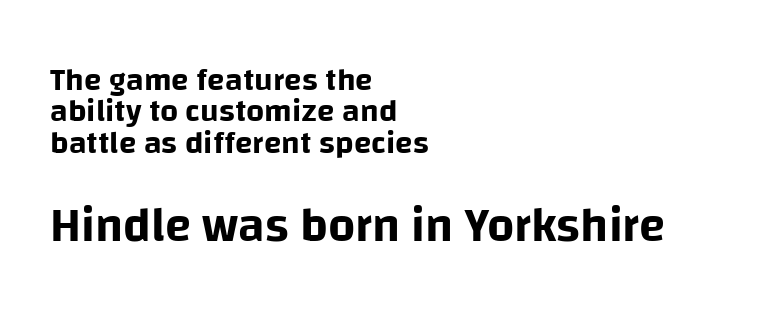
{"serif": "no", "italic": "no", "width": "normal", "stroke_contrast": "low", "x_height": "large", "monospaced": "no", "underline": "no", "align": "left", "line_spacing": "tight", "line_spacing_ratio": 0.98, "letter_spacing": "normal", "letter_spacing_em": 0.0, "larger_block": "second", "size_ratio": 1.5, "glyph_px": 48}
